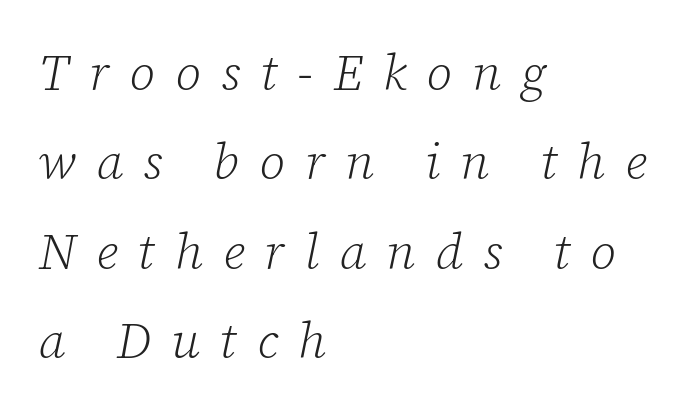
{"serif": "yes", "italic": "yes", "lean": "right", "slant_degrees": 12, "bold": "no", "weight": "light", "width": "normal", "stroke_contrast": "low", "x_height": "medium", "monospaced": "no", "underline": "no", "align": "left", "line_spacing_ratio": 1.79, "letter_spacing": "wide", "letter_spacing_em": 0.4, "glyph_px": 50}
